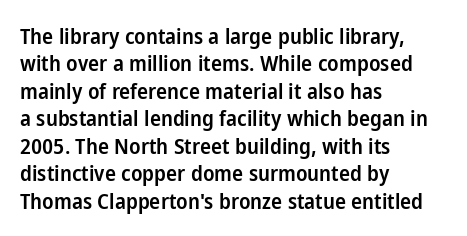
Q: Is the text bold? A: Semi-bold.
Q: Is the text italic (slanted)? A: No, it is upright.
Q: Is the text underlined? A: No.
Q: How is the paragraph aligned? A: Left-aligned.
Q: Is the spacing between letters normal or unusually wide? A: Normal.
Q: Is the spacing between lines tight, normal or loose? A: Normal.
